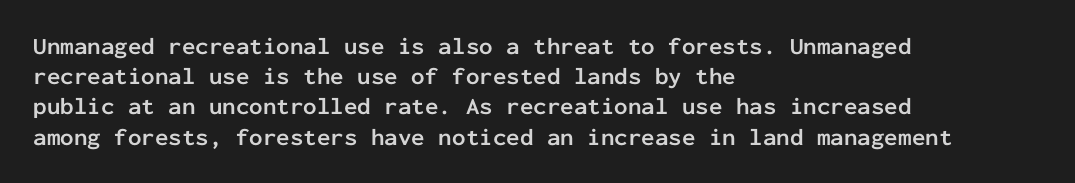
The ragged edge is on the right, which tells us the setting is flush left. The space beneath each line is pristine and unruled. This rendering leaves character spacing at its baseline value. The passage shown stacks its lines at a standard gap. Italic? Not at all — the glyphs are vertical. Emphasis by weight is at full strength: bold.
